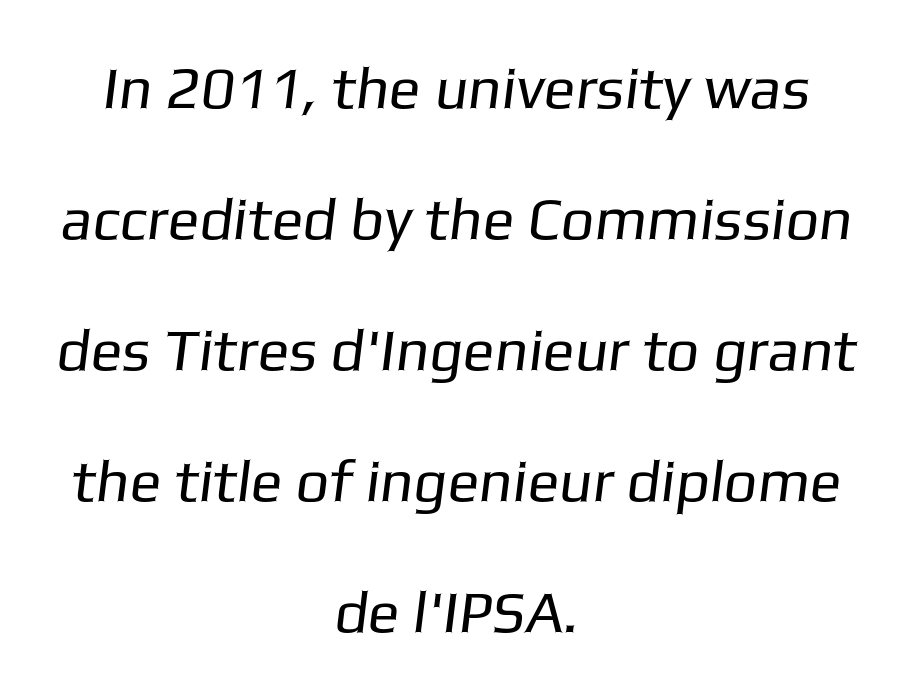
Q: Is the text bold? A: No.
Q: Is the typeface a serif or a sans-serif typeface? A: Sans-serif.
Q: Is the text underlined? A: No.
Q: How is the paragraph aligned? A: Centered.
Q: Is the spacing between letters normal or unusually wide? A: Normal.
Q: Is the spacing between lines tight, normal or loose? A: Loose.
Q: Width (condensed, normal, or wide)? A: Normal.
Q: Stroke contrast? A: Low.
Q: x-height? A: Medium.
Q: Monospaced? A: No.
